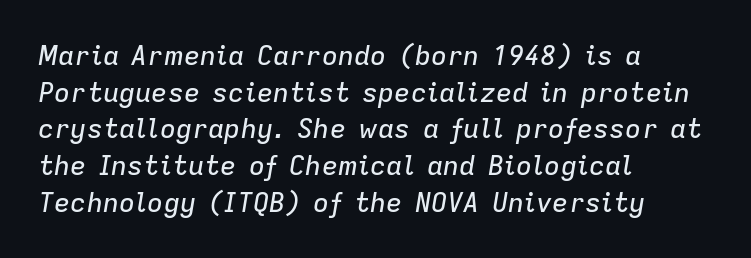
The space directly below the letters is spotless. The space between consecutive lines is moderate. Yep, that's italic — everything's leaning. These lines are set flush left with a ragged right edge. The gaps between neighbouring characters are ordinary and unremarkable.
